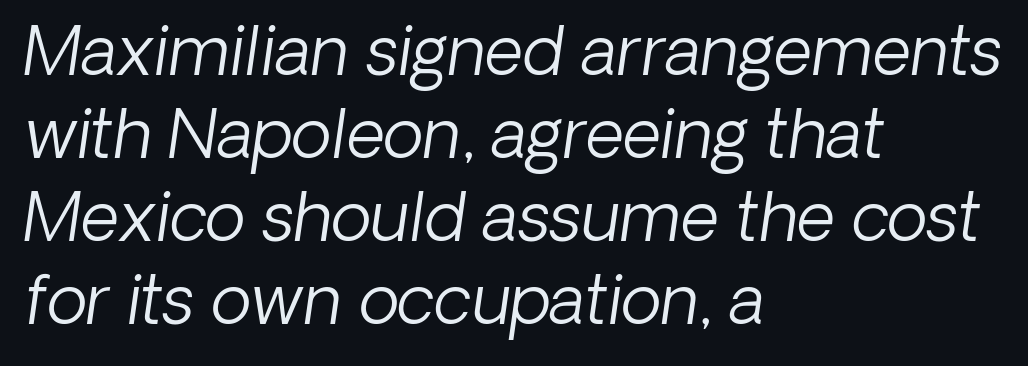
No extra tracking has been applied to these lines. The passage shown leans; its letterforms are oblique. Unbolded letterforms with no extra heft. A typesetter would call this proportional, since set widths differ per character.
